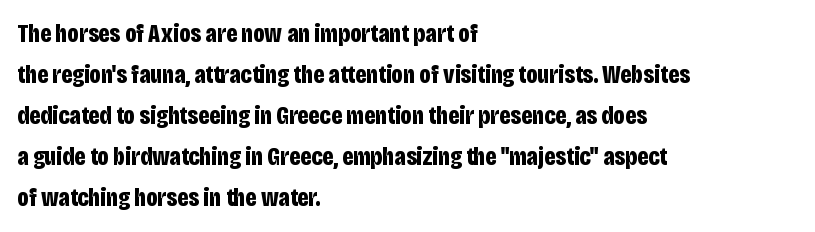
Q: Is the text bold? A: Yes.
Q: Is the text italic (slanted)? A: No, it is upright.
Q: Is the text underlined? A: No.
Q: How is the paragraph aligned? A: Left-aligned.
Q: Is the spacing between letters normal or unusually wide? A: Normal.
Q: Is the spacing between lines tight, normal or loose? A: Normal.
